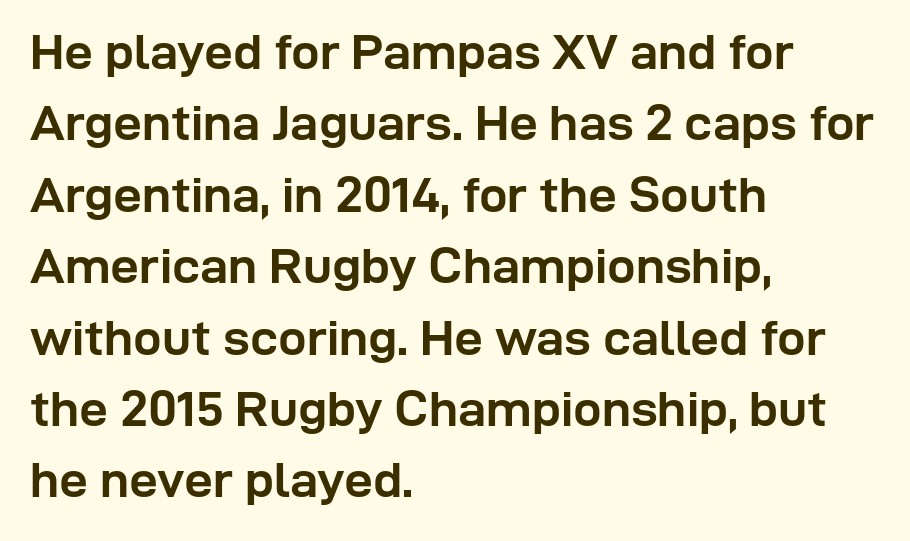
The image shows 51 px semibold sans-serif type, upright; set left-aligned, normal line spacing (1.4x), normal letter spacing, not underlined; low stroke contrast and a medium x-height.
